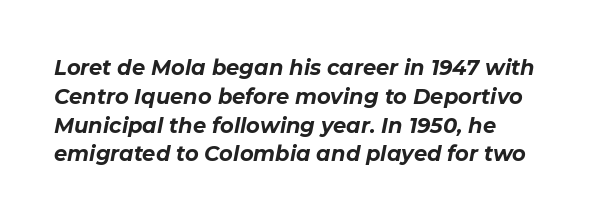
The image shows 21 px bold type, italic (leaning right); set left-aligned, normal line spacing (1.37x), normal letter spacing, not underlined.
